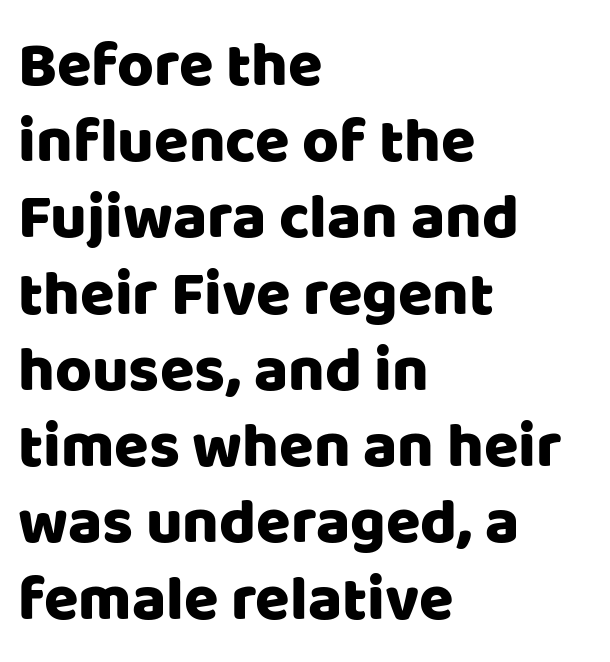
{"serif": "no", "italic": "no", "width": "normal", "stroke_contrast": "low", "x_height": "large", "monospaced": "no", "underline": "no", "align": "left", "line_spacing_ratio": 1.21, "letter_spacing": "normal", "letter_spacing_em": 0.0, "glyph_px": 63}
